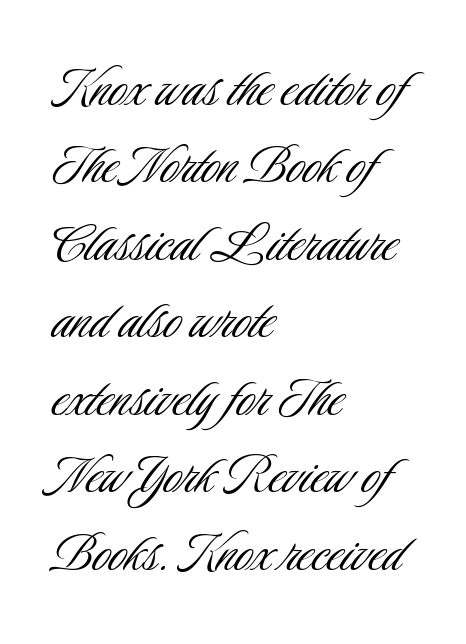
Q: Is the text bold? A: No.
Q: Is the text italic (slanted)? A: Yes.
Q: Is the typeface a serif or a sans-serif typeface? A: Sans-serif.
Q: Is the text underlined? A: No.
Q: How is the paragraph aligned? A: Left-aligned.
Q: Is the spacing between letters normal or unusually wide? A: Normal.
Q: Is the spacing between lines tight, normal or loose? A: Normal.
Q: Width (condensed, normal, or wide)? A: Condensed.
Q: Stroke contrast? A: Low.
Q: x-height? A: Small.
Q: Monospaced? A: No.
